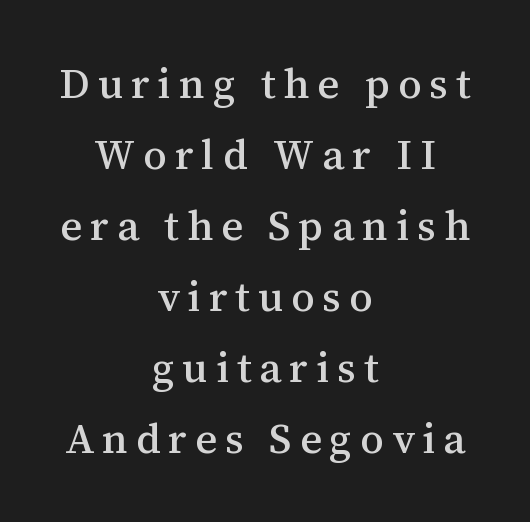
{"serif": "yes", "italic": "no", "width": "normal", "stroke_contrast": "medium", "x_height": "medium", "monospaced": "no", "underline": "no", "align": "center", "line_spacing": "normal", "line_spacing_ratio": 1.69, "glyph_px": 42}
